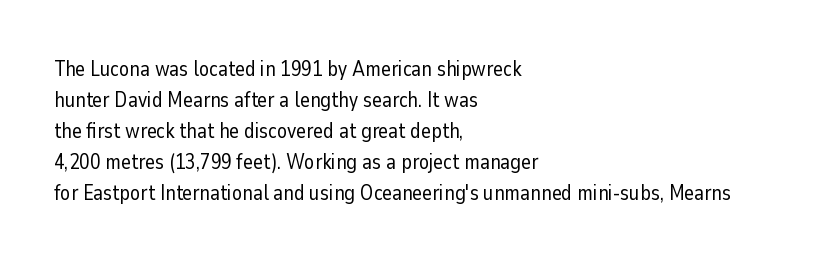
Q: Is the text bold? A: No.
Q: Is the text italic (slanted)? A: No, it is upright.
Q: Is the text underlined? A: No.
Q: How is the paragraph aligned? A: Left-aligned.
Q: Is the spacing between letters normal or unusually wide? A: Normal.
Q: Is the spacing between lines tight, normal or loose? A: Normal.
